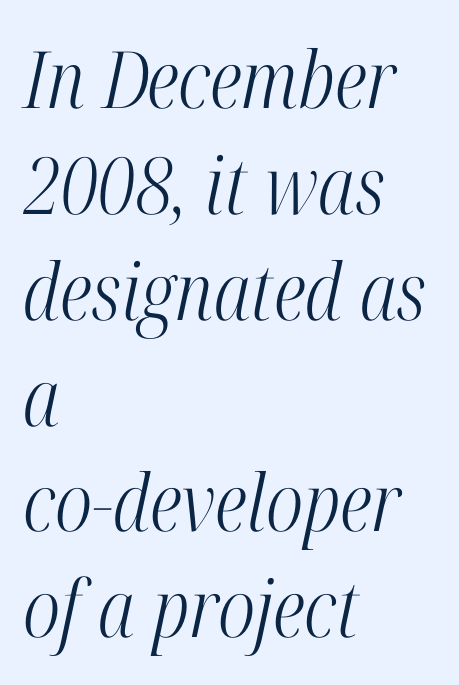
Unmarked baselines from the first word to the last. What stands out about the letter spacing? Nothing — it is the standard amount. This sample uses a serif face. Vertically, the passage feels balanced, rows spaced as you'd expect. The passage shown is not bold in any degree.
